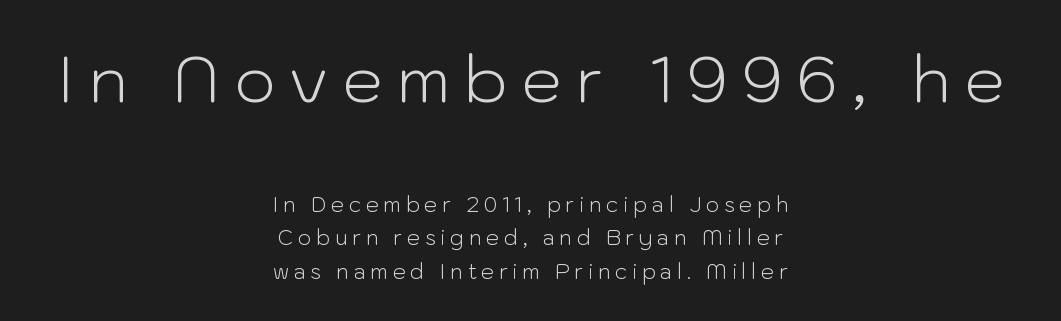
{"serif": "no", "italic": "no", "bold": "no", "weight": "light", "width": "normal", "stroke_contrast": "low", "x_height": "medium", "monospaced": "no", "underline": "no", "align": "center", "line_spacing": "normal", "line_spacing_ratio": 1.6, "letter_spacing": "wide", "letter_spacing_em": 0.22, "larger_block": "first", "size_ratio": 3.05, "glyph_px": 64}
